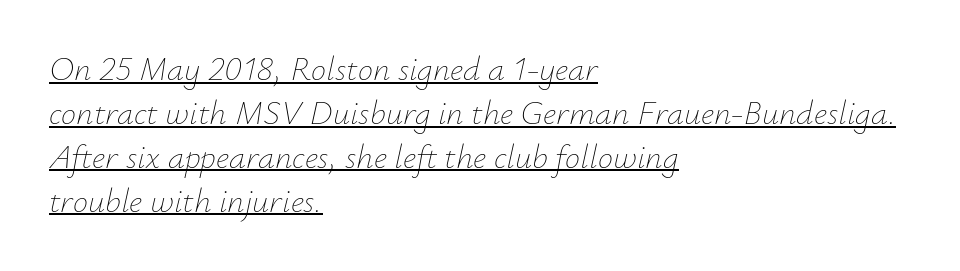
Letters have the restrained weight of plain body copy at most. Leftover space on each line is placed entirely after the last word. Quick note: underline on. These lines keep a tight, regular rhythm from letter to letter. A typesetter would call this leading conventional body-copy spacing. The rendering applies a slant to the glyphs.
